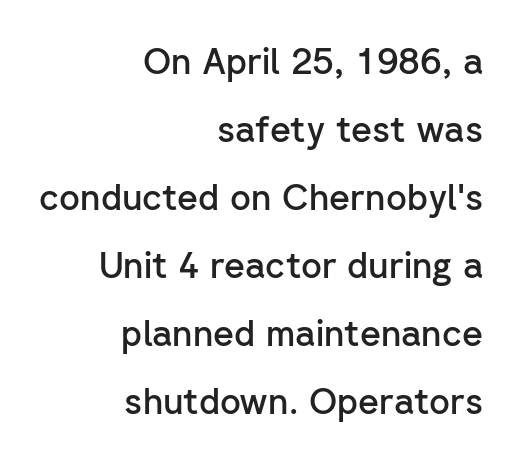
The image shows 36 px semibold sans-serif type, upright; set right-aligned, line spacing 1.89x, normal letter spacing, not underlined; low stroke contrast and a medium x-height.
